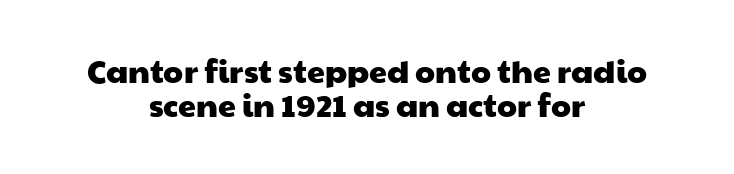
There is no visible air inserted between adjacent glyphs. Teacher's note: observe the equal gaps on both sides — that is centered alignment. The designer dialed line spacing down below the default. The characters display no serif detailing; their extremities are plain.
